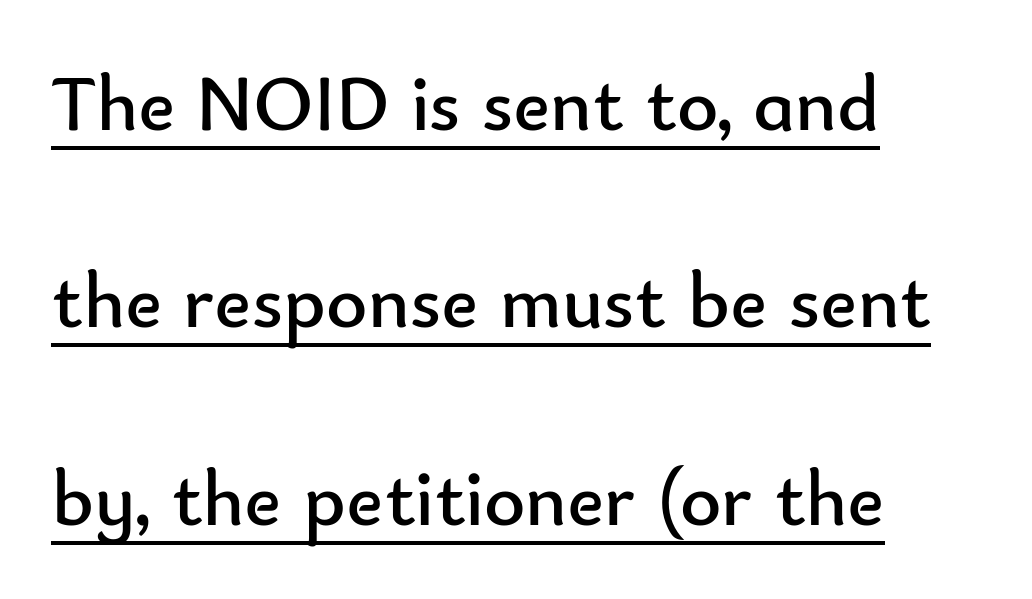
The image shows 79 px regular-weight sans-serif type, upright; set left-aligned, loose line spacing (2.5x), normal letter spacing, underlined; low stroke contrast and a small x-height.
